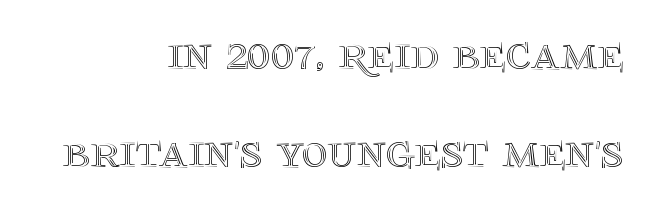
The image shows 50 px text type, upright; set right-aligned, loose line spacing (1.96x), normal letter spacing, not underlined; a large x-height.
